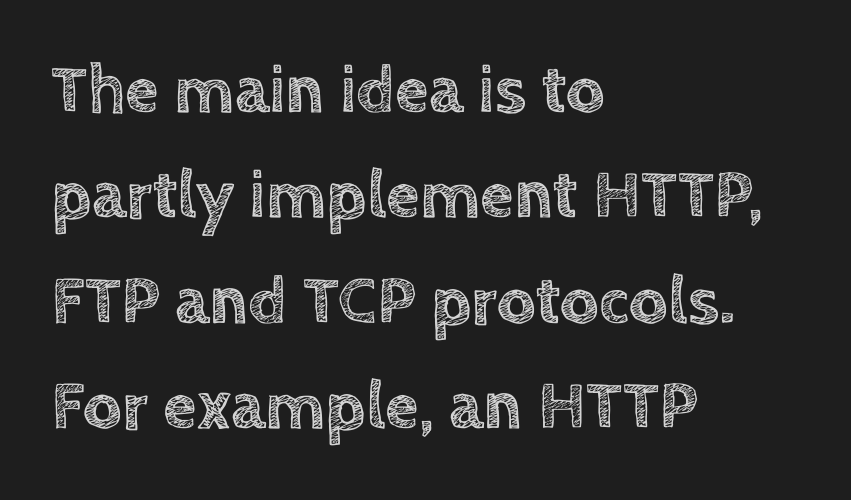
Tracking value appears to be zero — textbook default spacing. Every character sits straight up, as roman type does. Interline gaps are of average width in this sample. The space beneath each line is pristine and unruled.
